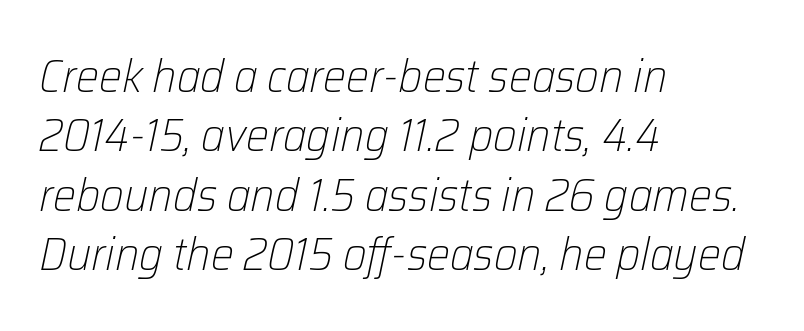
{"italic": "yes", "lean": "right", "slant_degrees": 12, "bold": "no", "weight": "light", "width": "normal", "stroke_contrast": "low", "x_height": "medium", "monospaced": "no", "underline": "no", "align": "left", "line_spacing": "normal", "line_spacing_ratio": 1.29, "letter_spacing": "normal", "letter_spacing_em": 0.0, "glyph_px": 46}
